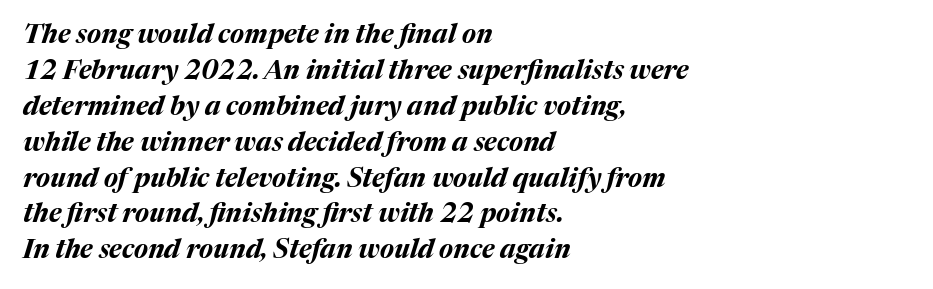
The image shows 26 px bold type, italic (leaning right); set left-aligned, normal line spacing (1.38x), normal letter spacing, not underlined.
